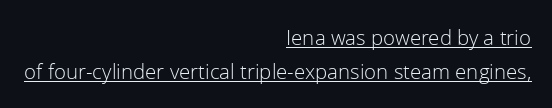
Q: Is the text bold? A: No.
Q: Is the text italic (slanted)? A: No, it is upright.
Q: Is the text underlined? A: Yes.
Q: How is the paragraph aligned? A: Right-aligned.
Q: Is the spacing between letters normal or unusually wide? A: Normal.
Q: Is the spacing between lines tight, normal or loose? A: Normal.
